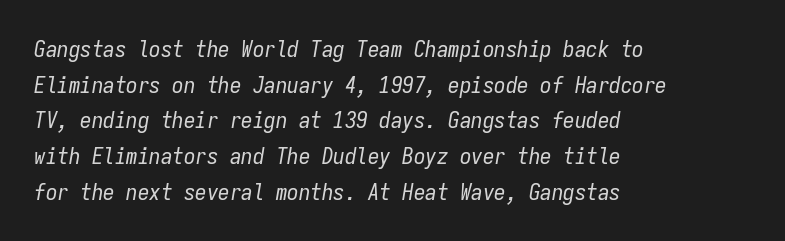
Line starts are locked; line ends wander. The whole block is typeset with a tilt. The line texture is even and compact thanks to regular tracking. Any mark beneath the type? The region is blank. On a weight scale, this lands at 450 or below. Leading matches the norm, producing a regular column.
